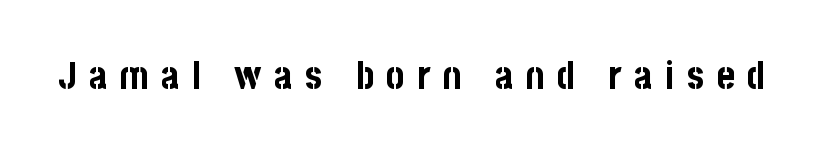
The image shows 38 px bold, condensed sans-serif type, upright; set unusually wide letter spacing (+0.33 em), not underlined; low stroke contrast and a large x-height.
